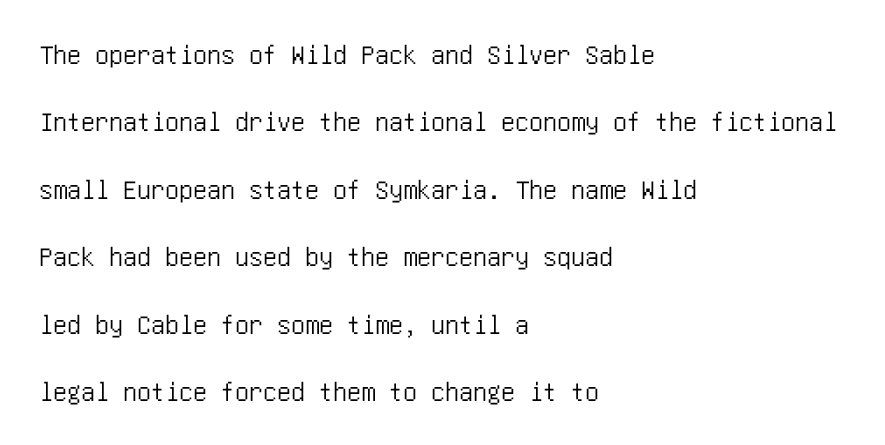
{"serif": "no", "italic": "no", "width": "condensed", "stroke_contrast": "low", "x_height": "large", "underline": "no", "align": "left", "line_spacing": "loose", "line_spacing_ratio": 2.41, "letter_spacing": "normal", "letter_spacing_em": 0.0, "glyph_px": 28}
